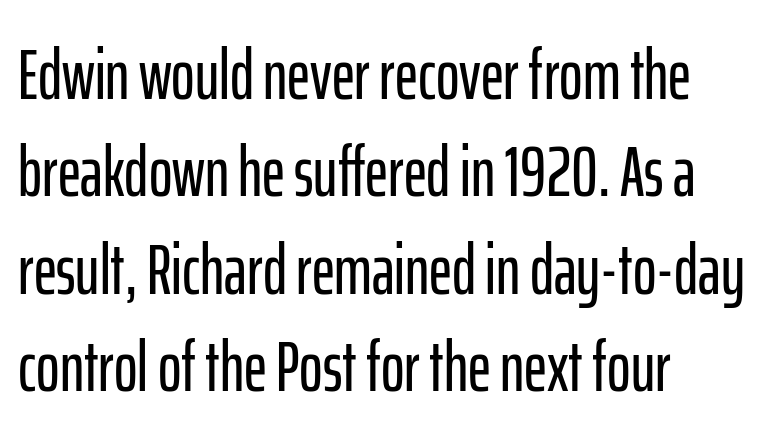
Is there any slant? The stems are plumb. Think of a printed novel: that variable character pitch is what you see here. Horizontally, the lines are justified to the leading edge only. Classification — sans serif. Quick note: underline off. Nothing unusual about the tracking: characters are spaced as the font intends.
